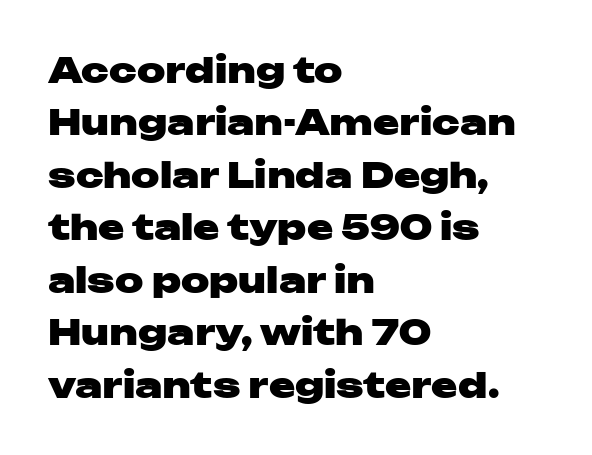
The image shows 35 px heavy, wide sans-serif type, upright; set left-aligned, normal line spacing (1.5x), normal letter spacing, not underlined; low stroke contrast and a medium x-height.
